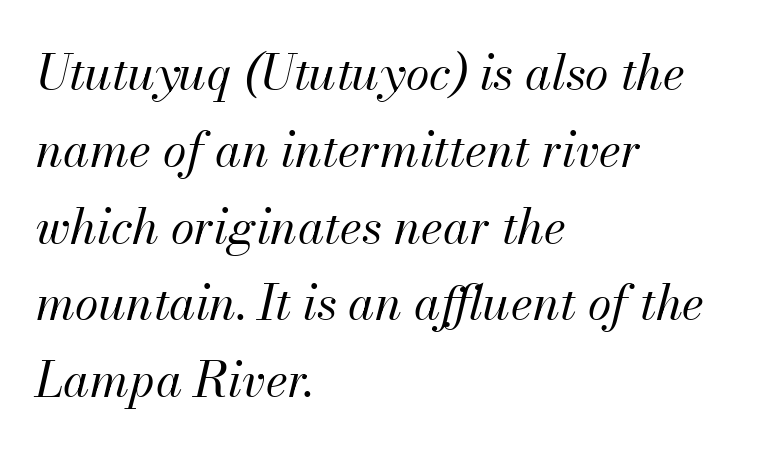
Q: Is the text bold? A: No.
Q: Is the text italic (slanted)? A: Yes, it leans right by about 13 degrees.
Q: Is the text underlined? A: No.
Q: How is the paragraph aligned? A: Left-aligned.
Q: Is the spacing between letters normal or unusually wide? A: Normal.
Q: Is the spacing between lines tight, normal or loose? A: Normal.
Q: Width (condensed, normal, or wide)? A: Normal.
Q: Stroke contrast? A: Medium.
Q: x-height? A: Small.
Q: Monospaced? A: No.
